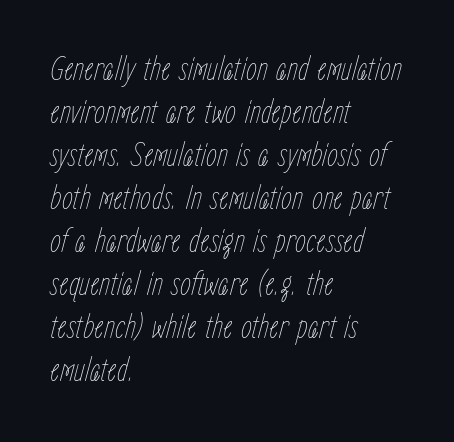
{"italic": "yes", "lean": "right", "slant_degrees": 15, "bold": "no", "weight": "thin", "width": "condensed", "stroke_contrast": "low", "x_height": "medium", "monospaced": "no", "underline": "no", "align": "left", "line_spacing_ratio": 1.23, "letter_spacing": "normal", "letter_spacing_em": 0.0, "glyph_px": 35}
